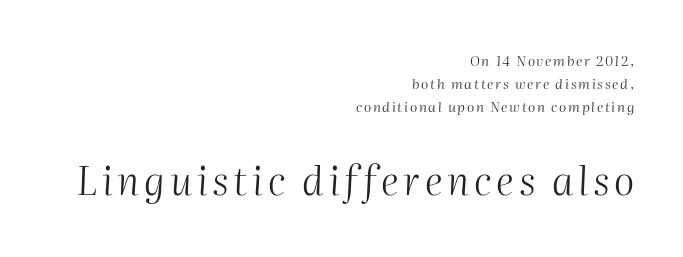
{"italic": "yes", "lean": "right", "slant_degrees": 2, "bold": "no", "weight": "light", "width": "normal", "stroke_contrast": "medium", "x_height": "medium", "monospaced": "no", "underline": "no", "align": "right", "line_spacing": "normal", "line_spacing_ratio": 1.63, "larger_block": "second", "size_ratio": 2.79, "glyph_px": 39}
